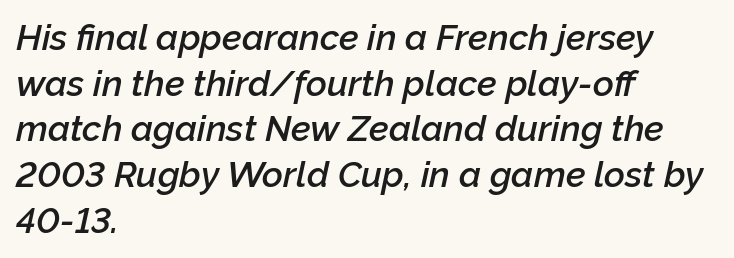
The image shows 36 px semibold type, italic (leaning right); set left-aligned, normal line spacing (1.27x), normal letter spacing, not underlined; low stroke contrast and a medium x-height.
